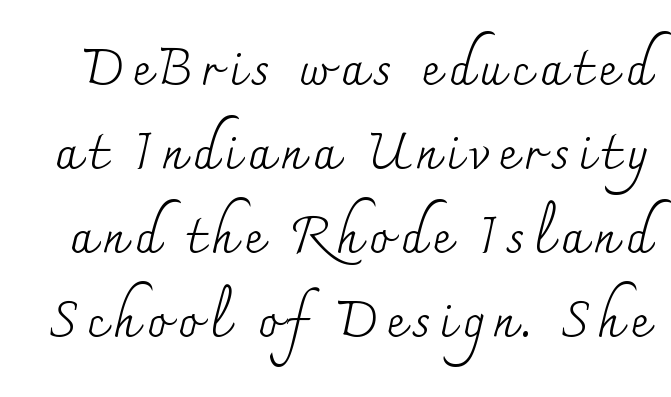
The image shows 51 px regular-weight serif type; set normal line spacing (1.65x), not underlined; medium stroke contrast and a small x-height.
